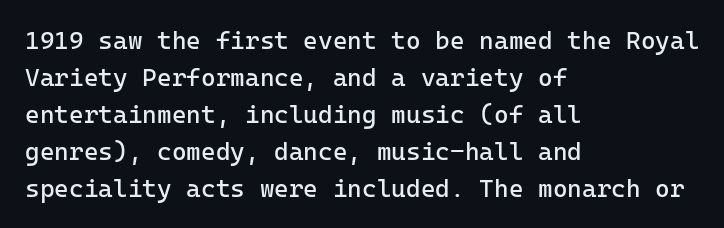
A typesetter would call this leading conventional body-copy spacing. Descender tails drop into unmarked territory. Visually the block forms a straight wall on the left and a jagged coastline on the right. Do the letters lean? They stand straight.
